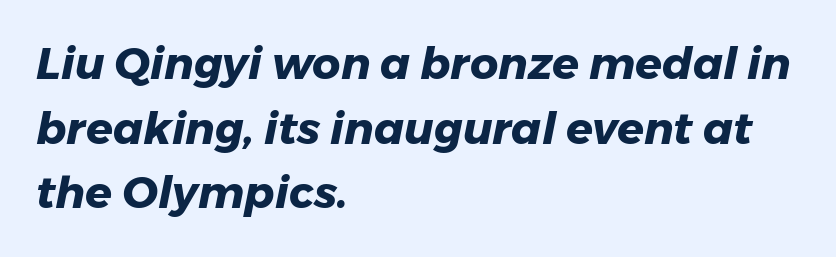
Q: Is the text bold? A: Yes.
Q: Is the text italic (slanted)? A: Yes, it leans right by about 11 degrees.
Q: Is the text underlined? A: No.
Q: How is the paragraph aligned? A: Left-aligned.
Q: Is the spacing between letters normal or unusually wide? A: Normal.
Q: Is the spacing between lines tight, normal or loose? A: Normal.
Q: Width (condensed, normal, or wide)? A: Normal.
Q: Stroke contrast? A: Low.
Q: x-height? A: Medium.
Q: Monospaced? A: No.
